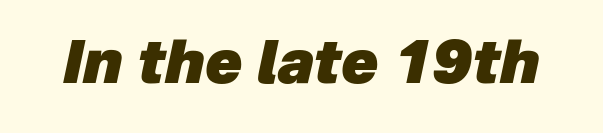
The image shows 60 px heavy type, italic (leaning right); set normal letter spacing, not underlined; low stroke contrast and a medium x-height.
